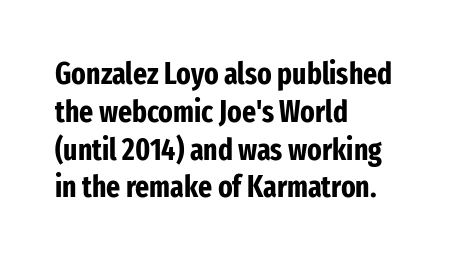
The image shows 30 px bold, condensed sans-serif type, upright; set left-aligned, normal line spacing (1.26x), normal letter spacing, not underlined; low stroke contrast and a medium x-height.
